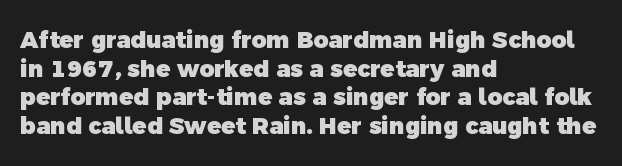
{"bold": "yes", "underline": "no", "align": "left", "line_spacing_ratio": 1.24, "letter_spacing": "normal", "letter_spacing_em": 0.0, "glyph_px": 23}
